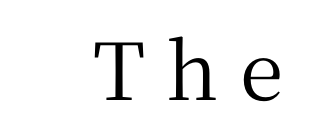
Q: Is the text italic (slanted)? A: No, it is upright.
Q: Is the typeface a serif or a sans-serif typeface? A: Serif.
Q: Is the text underlined? A: No.
Q: Is the spacing between letters normal or unusually wide? A: Unusually wide.
Q: Width (condensed, normal, or wide)? A: Normal.
Q: Stroke contrast? A: Medium.
Q: x-height? A: Medium.
Q: Monospaced? A: No.
